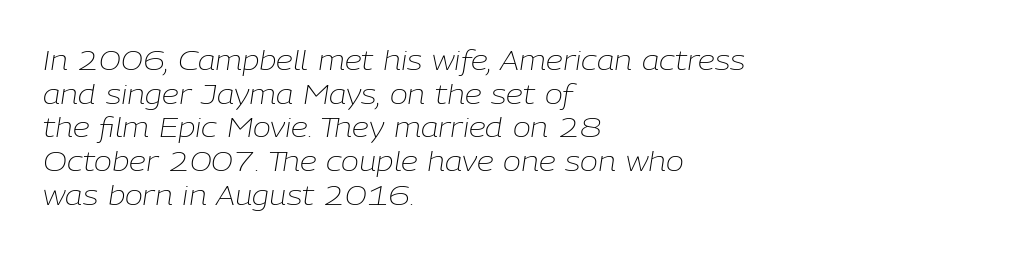
Designer's note — italics engaged. Glance below the letters and you will spot only blank space. Nobody touched the tracking dial on this one. Stem width sits at or under what a default text font uses.
